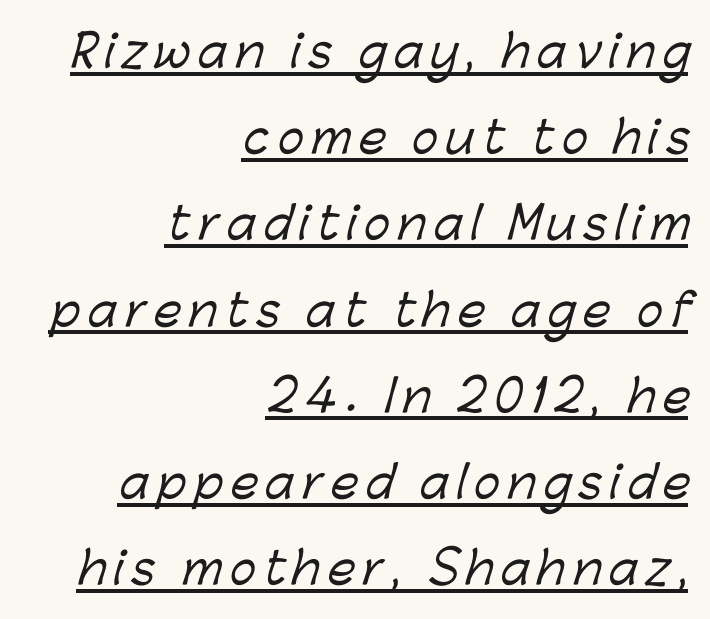
{"serif": "no", "width": "normal", "stroke_contrast": "low", "x_height": "medium", "monospaced": "no", "underline": "yes", "align": "right", "line_spacing": "loose", "line_spacing_ratio": 1.96, "glyph_px": 44}
